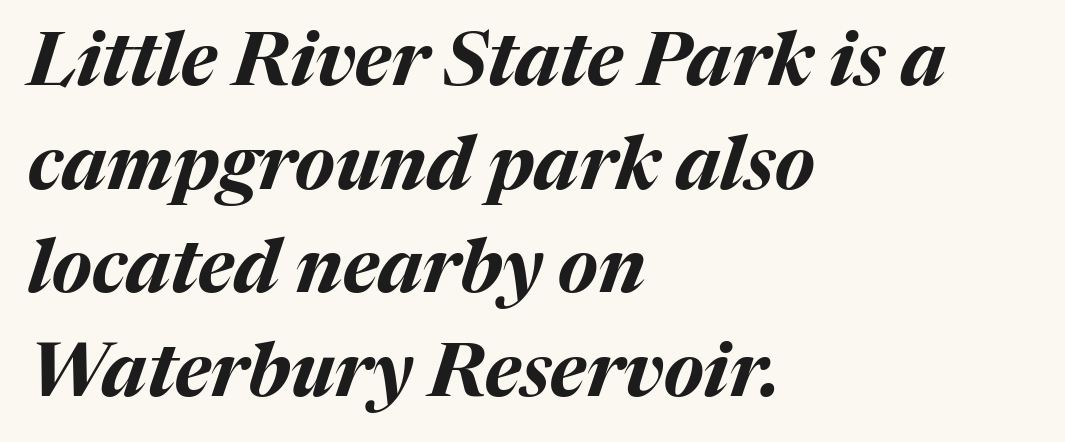
Caption: multi-line text, flush left, ragged right. Bare-footed words on every line. The passage shown is typed in a proportional face where columns would drift. This rendering leaves character spacing at its baseline value. How would I describe the line gaps? Plain and ordinary.
